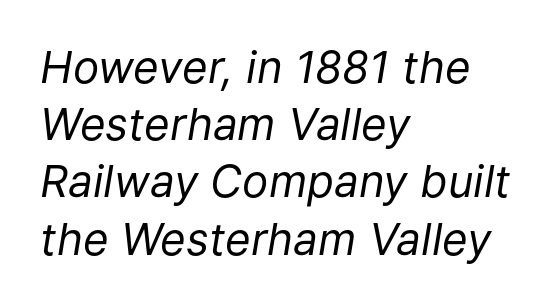
{"italic": "yes", "lean": "right", "slant_degrees": 9, "bold": "no", "weight": "regular", "width": "normal", "stroke_contrast": "low", "x_height": "medium", "monospaced": "no", "underline": "no", "align": "left", "line_spacing": "normal", "line_spacing_ratio": 1.3, "letter_spacing": "normal", "letter_spacing_em": 0.0, "glyph_px": 44}
